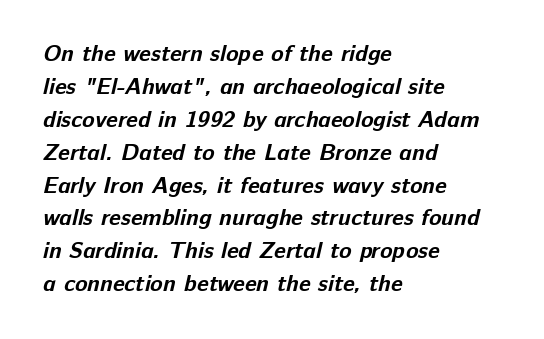
{"bold": "yes", "underline": "no", "align": "left", "line_spacing": "normal", "line_spacing_ratio": 1.43, "letter_spacing": "normal", "letter_spacing_em": 0.0, "glyph_px": 23}
